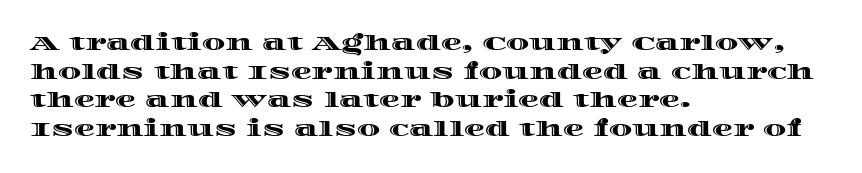
Q: Is the text italic (slanted)? A: No, it is upright.
Q: Is the text underlined? A: No.
Q: How is the paragraph aligned? A: Left-aligned.
Q: Is the spacing between letters normal or unusually wide? A: Normal.
Q: Is the spacing between lines tight, normal or loose? A: Normal.
